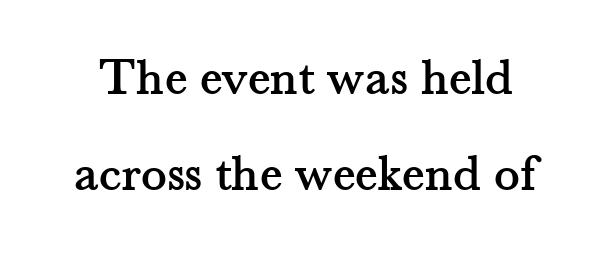
The image shows 54 px serif type, upright; set line spacing 1.77x, normal letter spacing, not underlined; medium stroke contrast and a small x-height.
